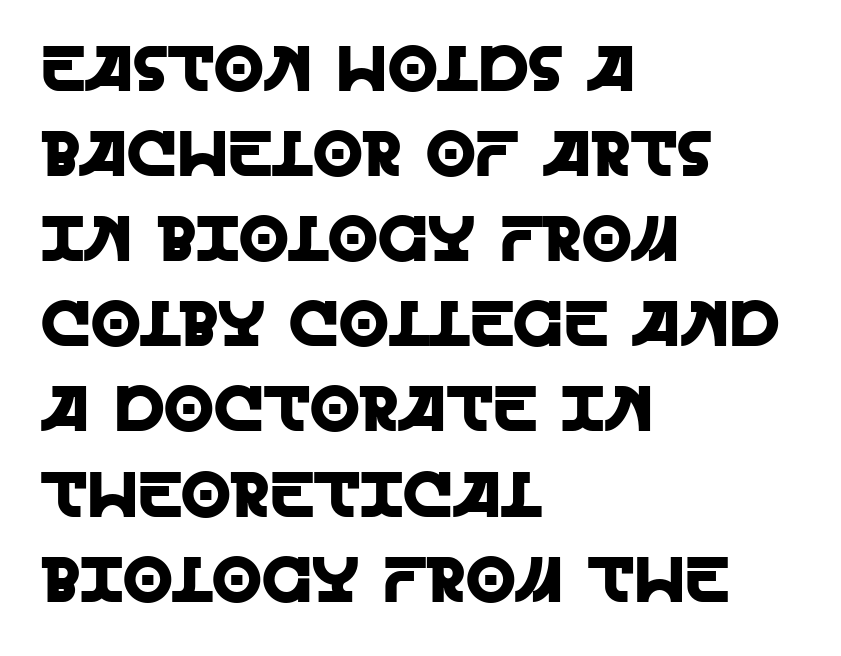
{"serif": "no", "italic": "no", "width": "normal", "x_height": "large", "monospaced": "no", "underline": "no", "align": "left", "line_spacing": "normal", "line_spacing_ratio": 1.33, "letter_spacing": "normal", "letter_spacing_em": 0.0, "glyph_px": 64}
